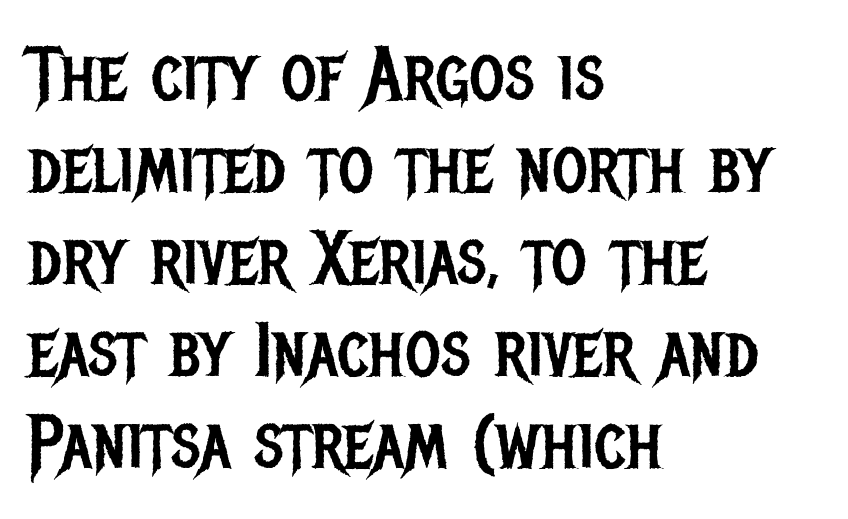
{"serif": "no", "italic": "no", "bold": "no", "weight": "regular", "width": "condensed", "stroke_contrast": "low", "x_height": "large", "monospaced": "no", "underline": "no", "align": "left", "line_spacing_ratio": 1.21, "letter_spacing": "normal", "letter_spacing_em": 0.0, "glyph_px": 76}
